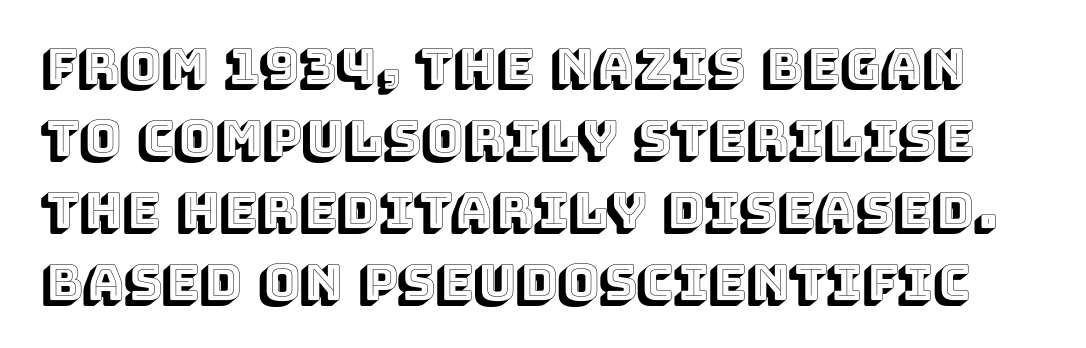
Q: Is the text italic (slanted)? A: No, it is upright.
Q: Is the text underlined? A: No.
Q: Is the spacing between letters normal or unusually wide? A: Normal.
Q: Is the spacing between lines tight, normal or loose? A: Normal.
Q: Width (condensed, normal, or wide)? A: Normal.
Q: x-height? A: Large.
Q: Monospaced? A: No.
